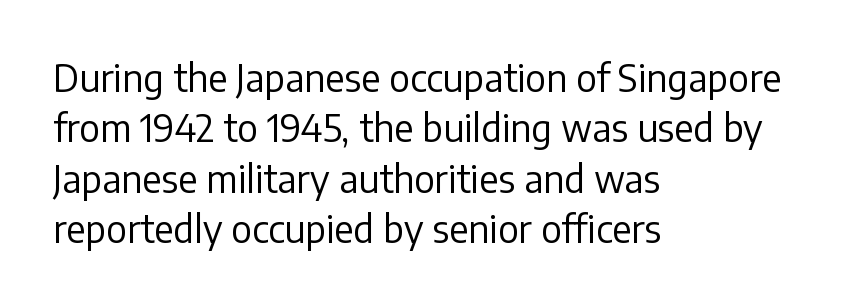
{"serif": "no", "italic": "no", "bold": "no", "weight": "regular", "width": "normal", "stroke_contrast": "low", "x_height": "medium", "monospaced": "no", "underline": "no", "align": "left", "line_spacing": "normal", "line_spacing_ratio": 1.36, "letter_spacing": "normal", "letter_spacing_em": 0.0, "glyph_px": 37}
